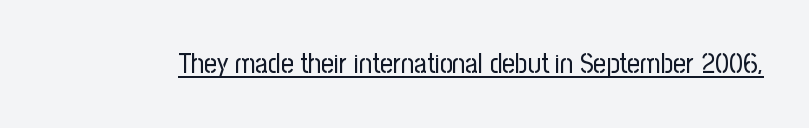
The image shows 28 px regular-weight, condensed sans-serif type, upright; set normal letter spacing, underlined; low stroke contrast and a medium x-height.
